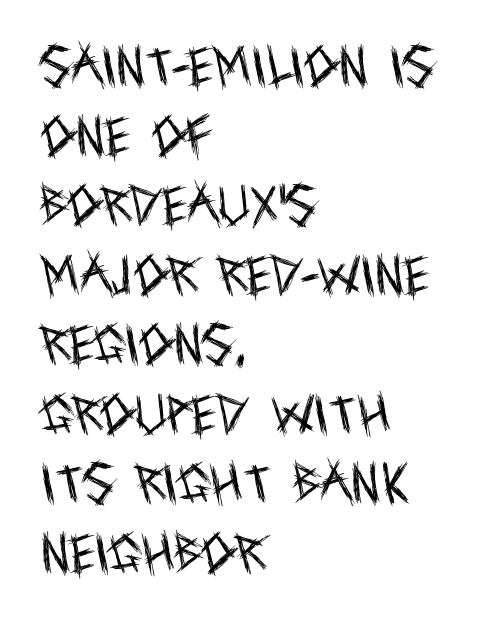
The image shows 44 px regular-weight, condensed sans-serif type, upright; set left-aligned, normal line spacing (1.58x), normal letter spacing, not underlined; a large x-height.
